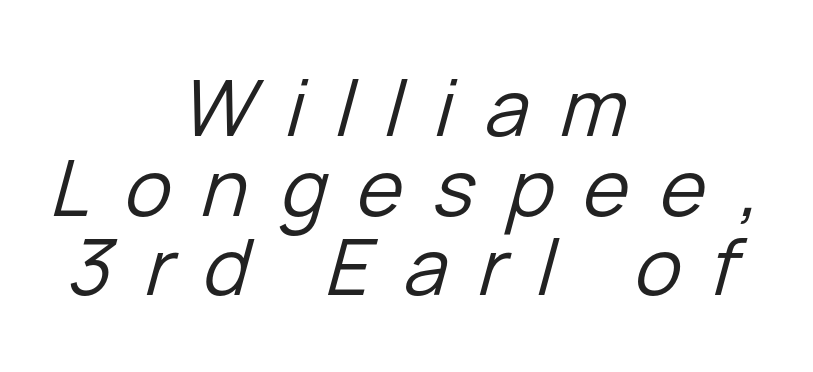
{"italic": "yes", "lean": "right", "slant_degrees": 15, "bold": "no", "weight": "regular", "width": "normal", "stroke_contrast": "low", "x_height": "medium", "monospaced": "no", "underline": "no", "align": "center", "line_spacing": "tight", "line_spacing_ratio": 1.02, "letter_spacing": "wide", "letter_spacing_em": 0.4, "glyph_px": 78}
